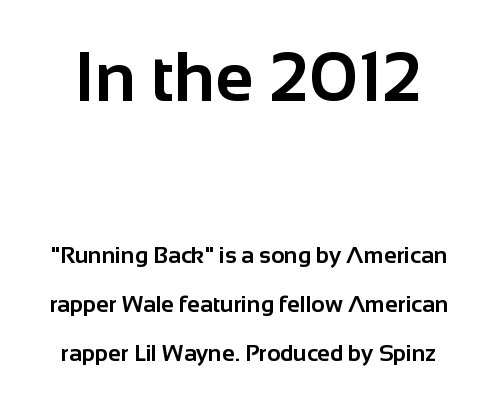
Check where the strokes stop: nothing finishes them off — pure sans. The baseline area is clear. The letters in the upper block stand taller than those in the block below. Here the designer chose a conventional face with non-uniform glyph widths. Strokes here are thick enough to call this a true bold. Unlike italic type, these characters show no tilt at all.
